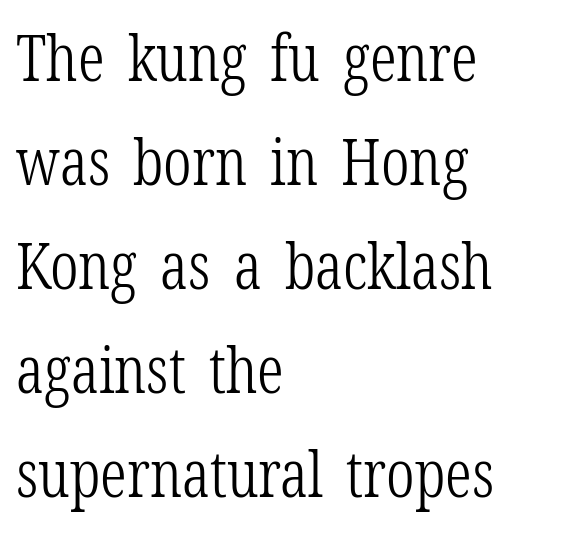
The specimen omits any rule beneath the text block's lines. Is the type heavy? It reads as light-to-regular instead. Vertical strokes here are truly vertical. Here the glyphs are tracked normally, forming tight word shapes.
